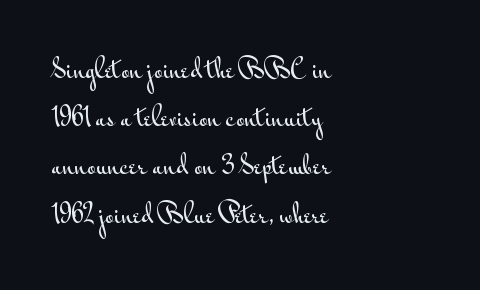
Q: Is the text italic (slanted)? A: Yes.
Q: Is the text underlined? A: No.
Q: How is the paragraph aligned? A: Left-aligned.
Q: Is the spacing between letters normal or unusually wide? A: Normal.
Q: Is the spacing between lines tight, normal or loose? A: Loose.
